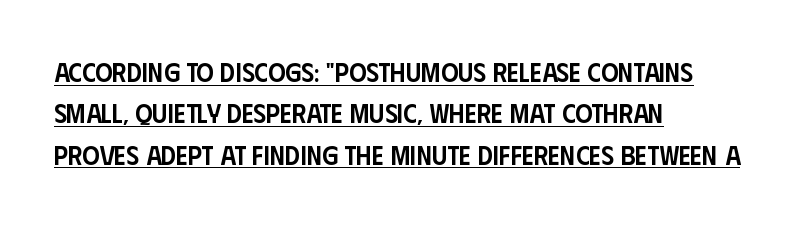
Compared with typical paragraphs, the rows here are spaced about the same. The rendering keeps characters at their native spacing. The axis of the letterforms is exactly vertical. Firm but not heavy-handed strokes: this text is semibold. The face used here appears with an underline applied.
